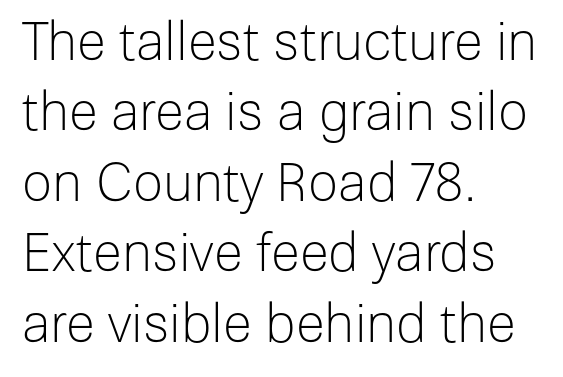
The passage shown has conventional tracking throughout. Line beginnings align vertically; line endings do not. Underlining? Definitely not there. Is the stroke heavy? The answer is a plain regular-or-lighter. Is there much room between lines? A standard amount, neither cramped nor airy.
